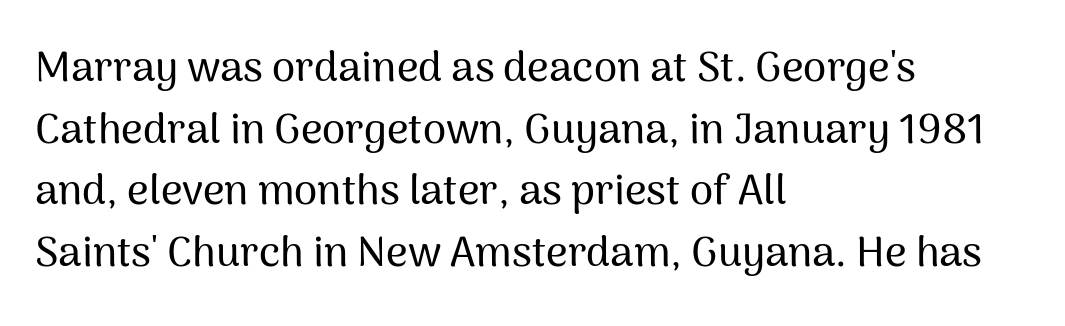
The image shows 42 px sans-serif type, upright; set left-aligned, normal line spacing (1.47x), normal letter spacing, not underlined; medium stroke contrast and a medium x-height.
